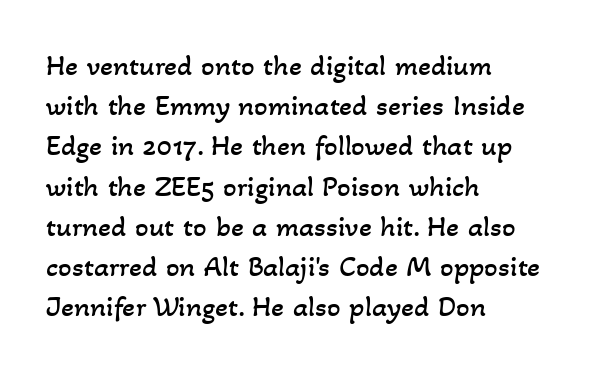
The image shows 30 px regular-weight type; set left-aligned, normal line spacing (1.34x), normal letter spacing, not underlined; low stroke contrast and a small x-height.
